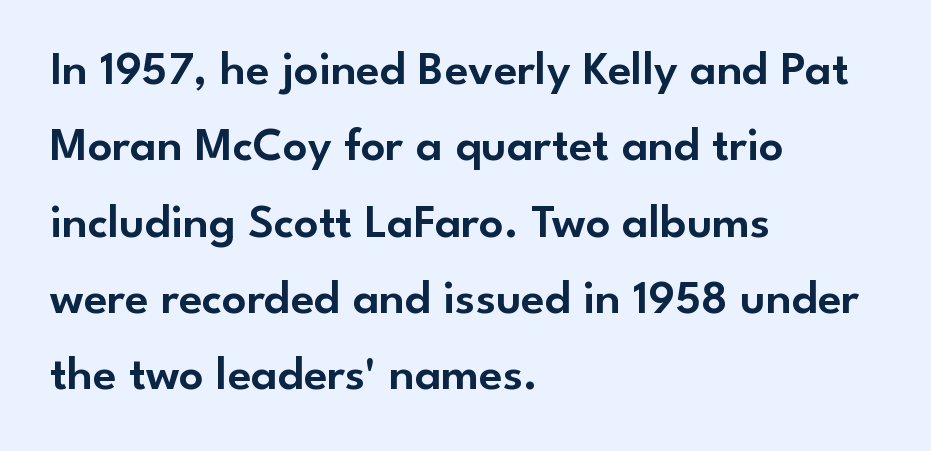
The passage shown is typeset with a sans-serif family. Note the varied advance widths — an 'i' is clearly narrower than an 'm'. Horizontal bands of white between lines are of average thickness. Reading down the block, your eye returns to a fixed left position each line.
